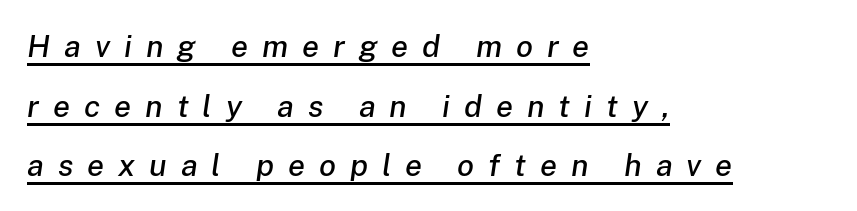
Q: Is the text italic (slanted)? A: Yes, it leans right by about 8 degrees.
Q: Is the text underlined? A: Yes.
Q: How is the paragraph aligned? A: Left-aligned.
Q: Is the spacing between letters normal or unusually wide? A: Unusually wide.
Q: Is the spacing between lines tight, normal or loose? A: Loose.
Q: Width (condensed, normal, or wide)? A: Normal.
Q: Stroke contrast? A: Low.
Q: x-height? A: Medium.
Q: Monospaced? A: No.
